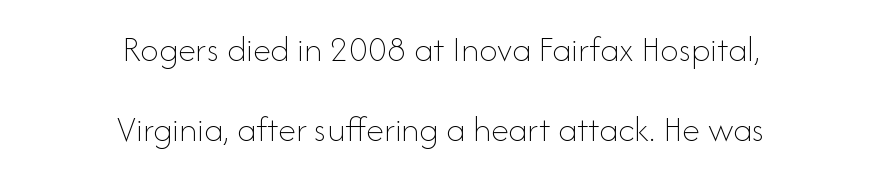
Q: Is the text bold? A: No.
Q: Is the text italic (slanted)? A: No, it is upright.
Q: Is the text underlined? A: No.
Q: How is the paragraph aligned? A: Centered.
Q: Is the spacing between letters normal or unusually wide? A: Normal.
Q: Is the spacing between lines tight, normal or loose? A: Loose.
Q: Width (condensed, normal, or wide)? A: Normal.
Q: Stroke contrast? A: Low.
Q: x-height? A: Small.
Q: Monospaced? A: No.
